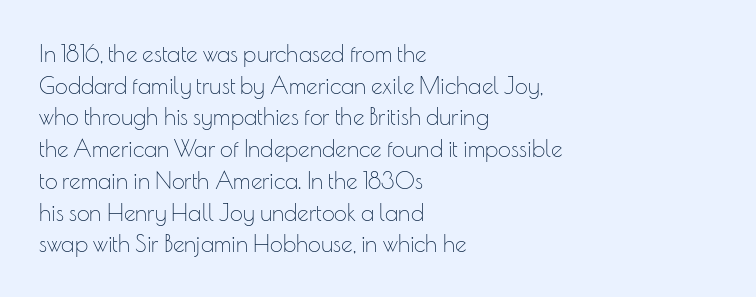
{"italic": "no", "bold": "no", "underline": "no", "align": "left", "line_spacing": "normal", "line_spacing_ratio": 1.38, "letter_spacing": "normal", "letter_spacing_em": 0.0, "glyph_px": 23}
